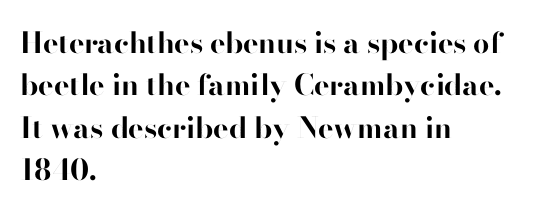
Examine the stroke ends and you'll find no serifs. Each new line begins a customary step beneath the previous one. You'd pick this weight for a headline — it's a proper bold. Honestly, the letter spacing is just normal — you wouldn't notice it. The text block is weighted toward the left margin, trailing off unevenly rightward. Quick note: underline off.
